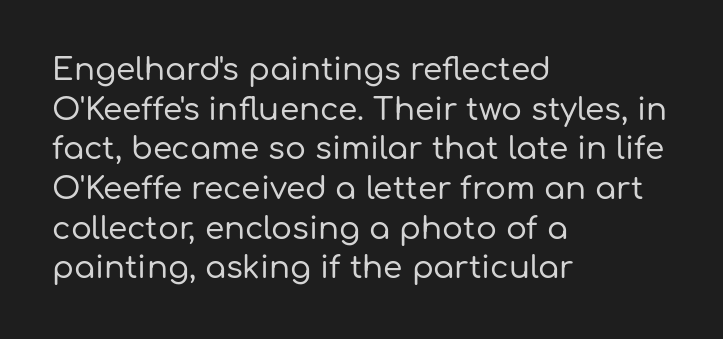
The space beneath each line is pristine and unruled. Tracking here is standard; glyphs follow each other at the usual distance. Each new line begins a customary step beneath the previous one. Do the characters align in a grid? No, the font is proportional. Rendered with straight, roman letterforms. This sample is left-justified, so line endings fall wherever the words run out.
